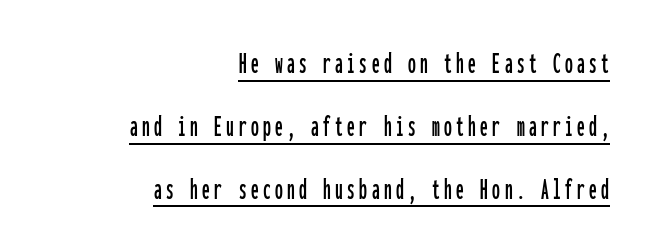
The image shows 31 px condensed sans-serif type, upright, monospaced; set right-aligned, loose line spacing (2.03x), underlined; low stroke contrast and a medium x-height.
